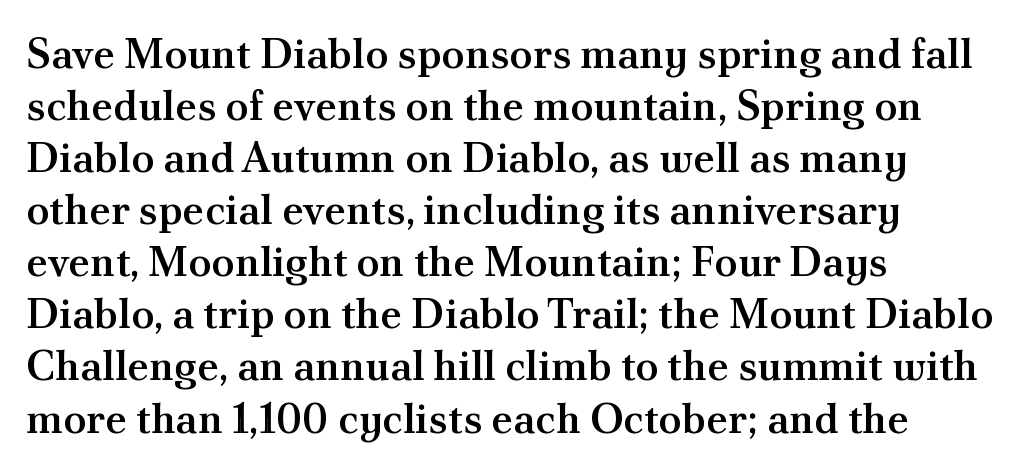
Q: Is the text bold? A: Semi-bold.
Q: Is the text italic (slanted)? A: No, it is upright.
Q: Is the typeface a serif or a sans-serif typeface? A: Serif.
Q: Is the text underlined? A: No.
Q: How is the paragraph aligned? A: Left-aligned.
Q: Is the spacing between letters normal or unusually wide? A: Normal.
Q: Width (condensed, normal, or wide)? A: Normal.
Q: Stroke contrast? A: Medium.
Q: x-height? A: Small.
Q: Monospaced? A: No.
